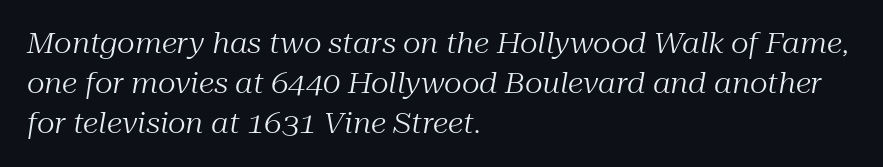
Characters follow at the spacing the type designer built in. In terms of posture, this sample is oblique. The letterforms sit at book weight or below. Does the leading feel generous? No, just average. You could not count columns in this text — the font is proportionally spaced. The ragged edge is on the right, which tells us the setting is flush left.
